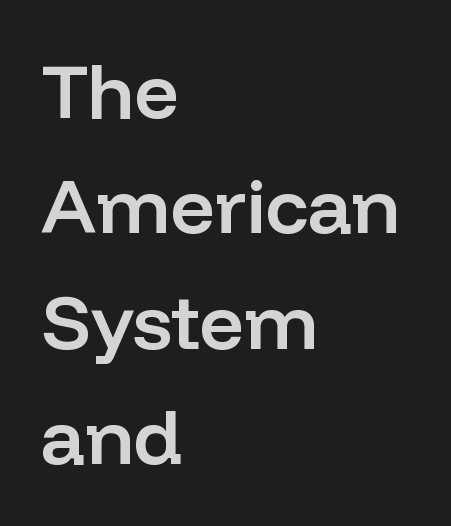
{"serif": "no", "italic": "no", "bold": "semi", "weight": "semibold", "width": "normal", "stroke_contrast": "low", "x_height": "medium", "monospaced": "no", "underline": "no", "align": "left", "line_spacing": "normal", "line_spacing_ratio": 1.5, "letter_spacing": "normal", "letter_spacing_em": 0.0, "glyph_px": 77}
